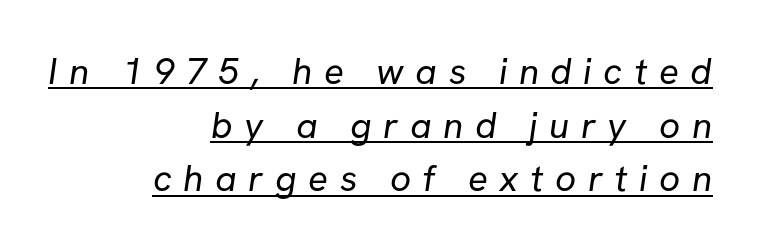
Q: Is the text bold? A: No.
Q: Is the typeface a serif or a sans-serif typeface? A: Sans-serif.
Q: Is the text underlined? A: Yes.
Q: How is the paragraph aligned? A: Right-aligned.
Q: Is the spacing between letters normal or unusually wide? A: Unusually wide.
Q: Is the spacing between lines tight, normal or loose? A: Normal.
Q: Width (condensed, normal, or wide)? A: Normal.
Q: Stroke contrast? A: Low.
Q: x-height? A: Medium.
Q: Monospaced? A: No.
